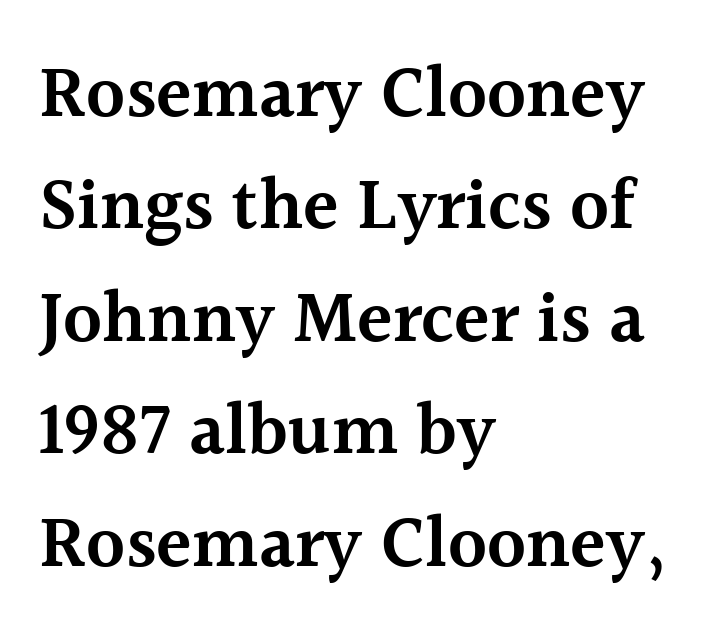
The image shows 73 px semibold serif type, upright; set left-aligned, normal line spacing (1.54x), normal letter spacing, not underlined; a medium x-height.
